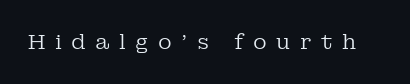
{"italic": "no", "bold": "no", "underline": "no", "letter_spacing": "wide", "letter_spacing_em": 0.45, "glyph_px": 21}
